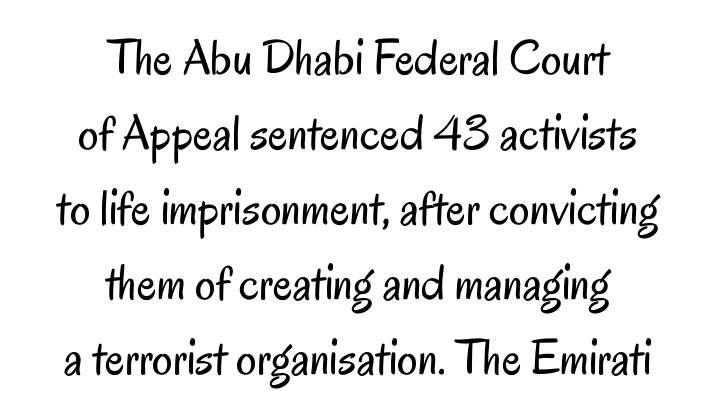
The image shows 51 px regular-weight, condensed sans-serif type, upright; set centered, normal line spacing (1.47x), normal letter spacing, not underlined; low stroke contrast and a small x-height.
